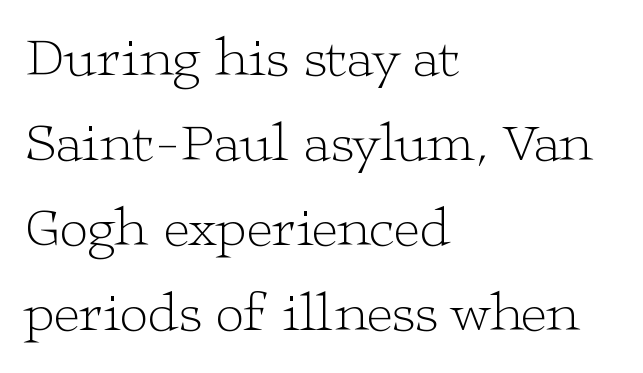
Q: Is the text bold? A: No.
Q: Is the text italic (slanted)? A: No, it is upright.
Q: Is the typeface a serif or a sans-serif typeface? A: Serif.
Q: Is the text underlined? A: No.
Q: How is the paragraph aligned? A: Left-aligned.
Q: Is the spacing between letters normal or unusually wide? A: Normal.
Q: Is the spacing between lines tight, normal or loose? A: Normal.
Q: Width (condensed, normal, or wide)? A: Wide.
Q: Stroke contrast? A: Low.
Q: x-height? A: Medium.
Q: Monospaced? A: No.
